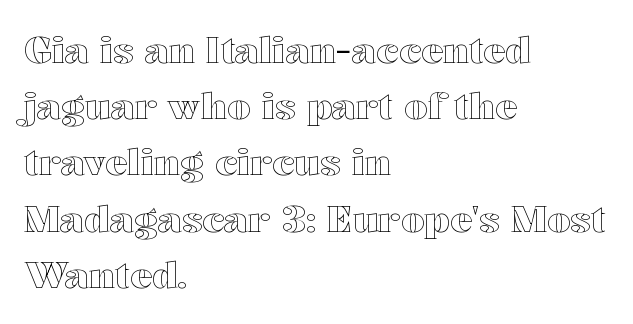
Observe the ordinary spacing: letters are neighbours, not strangers. Each letter keeps its own natural width here, so spacing adapts to shape. Ascenders rise straight up at ninety degrees. Underlining? Definitely not there. Left-aligned paragraph, ragged on the right. One glance says typical: line gaps are just what's usual.
